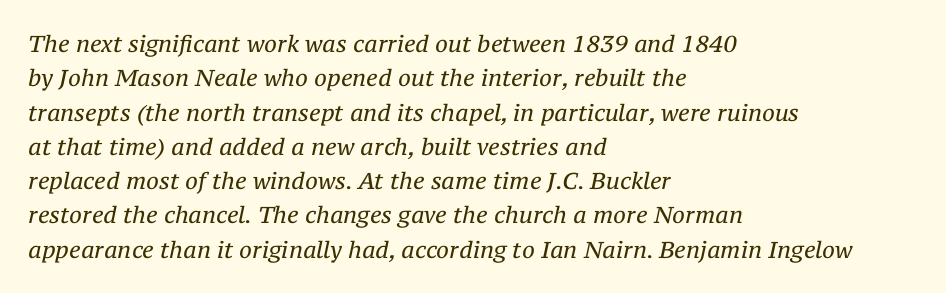
The image shows 23 px text type, italic (leaning right); set left-aligned, normal line spacing (1.49x), normal letter spacing, not underlined.
